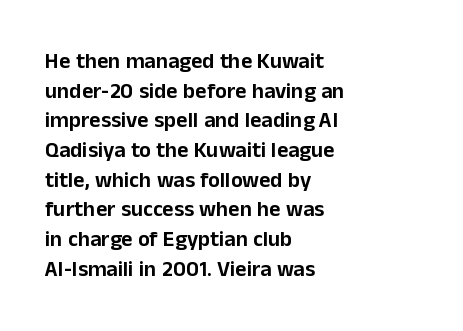
{"italic": "no", "underline": "no", "align": "left", "line_spacing": "normal", "line_spacing_ratio": 1.35, "letter_spacing": "normal", "letter_spacing_em": 0.0, "glyph_px": 22}
